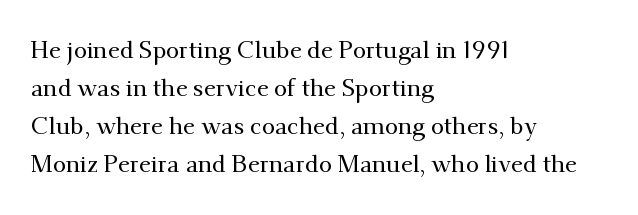
Q: Is the text italic (slanted)? A: No, it is upright.
Q: Is the text underlined? A: No.
Q: How is the paragraph aligned? A: Left-aligned.
Q: Is the spacing between letters normal or unusually wide? A: Normal.
Q: Is the spacing between lines tight, normal or loose? A: Normal.
